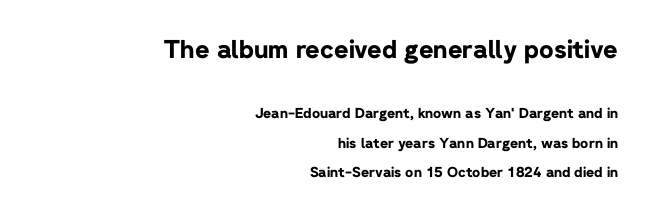
{"italic": "no", "bold": "yes", "underline": "no", "align": "right", "line_spacing": "loose", "line_spacing_ratio": 2.1, "letter_spacing": "normal", "letter_spacing_em": 0.0, "larger_block": "first", "size_ratio": 1.79, "glyph_px": 25}
